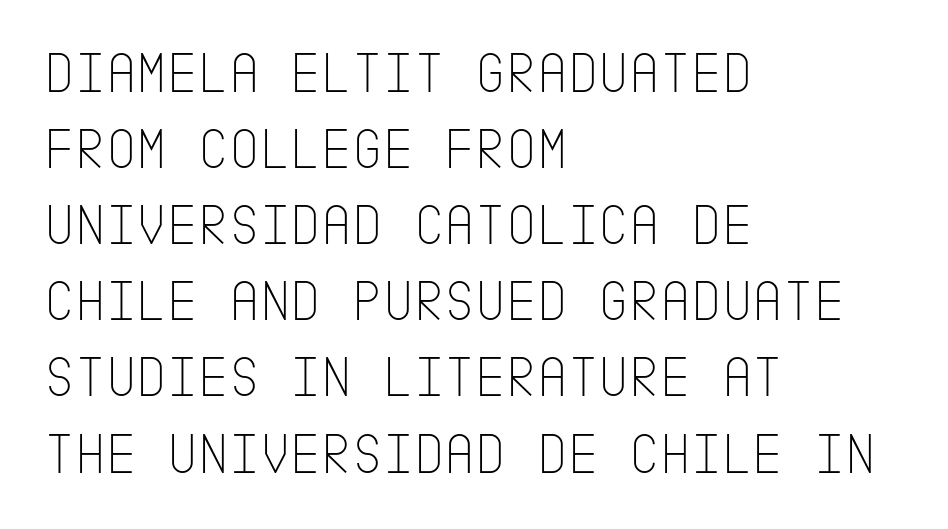
{"serif": "no", "italic": "no", "bold": "no", "weight": "thin", "width": "condensed", "stroke_contrast": "low", "x_height": "large", "underline": "no", "align": "left", "line_spacing": "normal", "line_spacing_ratio": 1.29, "letter_spacing": "normal", "letter_spacing_em": 0.0, "glyph_px": 59}
